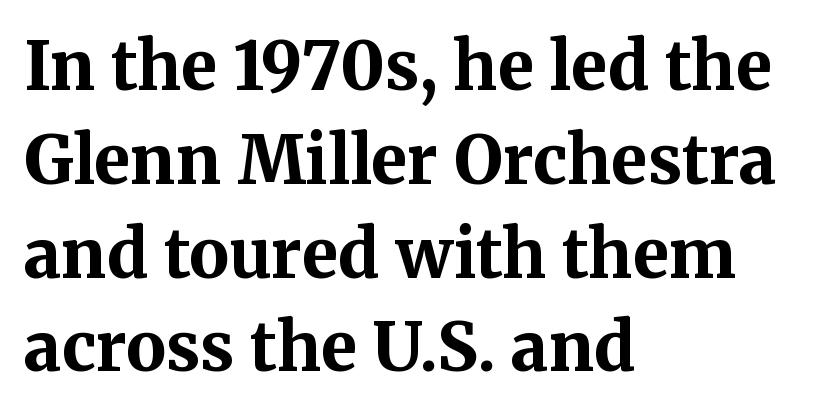
{"serif": "yes", "italic": "no", "bold": "yes", "weight": "bold", "width": "normal", "stroke_contrast": "medium", "x_height": "medium", "monospaced": "no", "underline": "no", "align": "left", "line_spacing": "normal", "line_spacing_ratio": 1.4, "letter_spacing": "normal", "letter_spacing_em": 0.0, "glyph_px": 67}
